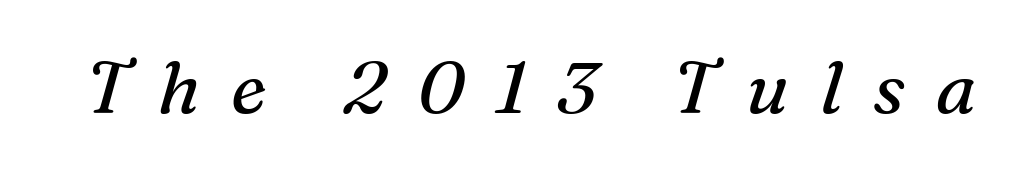
Characters follow at a spacing far wider than the type designer built in. The whole block is typeset with a tilt. Is the stroke heavy? The answer is a plain regular-or-lighter. Each letter keeps its own natural width here, so spacing adapts to shape. Regarding serifs, this sample has them.
